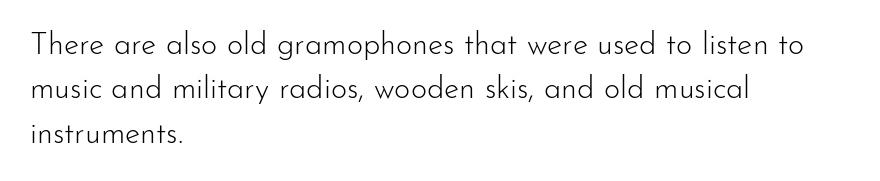
One glance says typical: line gaps are just what's usual. Spacing verdict: proportional, widths tailored to each character. The setting favours the left margin, as ordinary paragraphs usually do. The horizontal fit of the characters is conventional and even.
